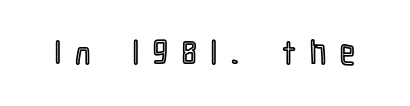
The image shows 33 px condensed type, upright; set unusually wide letter spacing (+0.43 em), not underlined; a medium x-height.
